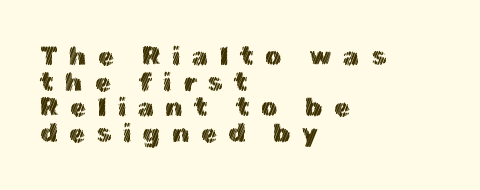
Q: Is the text italic (slanted)? A: No, it is upright.
Q: Is the text underlined? A: No.
Q: How is the paragraph aligned? A: Left-aligned.
Q: Is the spacing between letters normal or unusually wide? A: Unusually wide.
Q: Is the spacing between lines tight, normal or loose? A: Tight.
